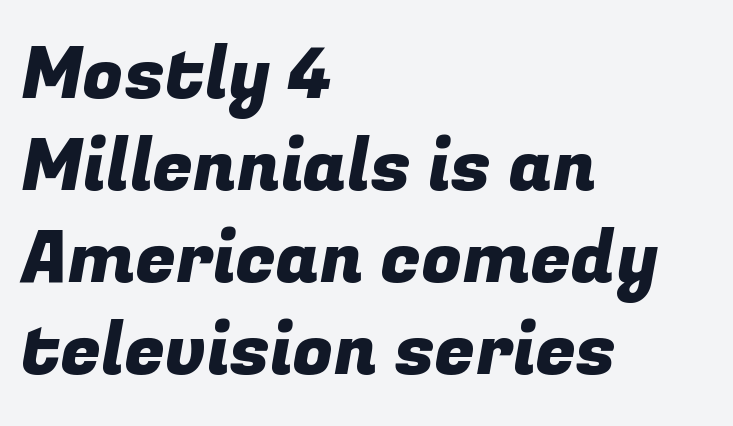
{"serif": "no", "width": "normal", "stroke_contrast": "low", "x_height": "medium", "monospaced": "no", "underline": "no", "align": "left", "line_spacing": "normal", "line_spacing_ratio": 1.26, "letter_spacing": "normal", "letter_spacing_em": 0.0, "glyph_px": 73}
